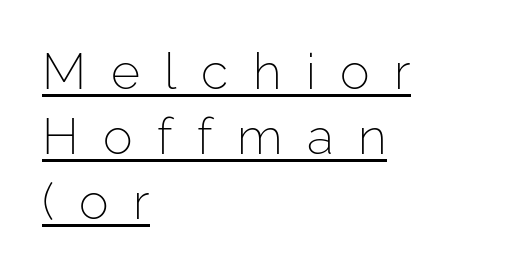
Classification — sans serif. The lettering is marked with a stroke running underneath it. Horizontally, the lines are justified to the leading edge only. Baseline-to-baseline distance is the conventional proportion of letter height.
